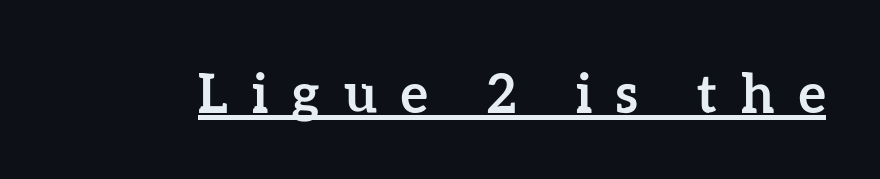
Proportional: the letters do not fall into vertical columns. Glance below the letters and you will spot a drawn line. These words are printed bold, with thick strokes throughout. What stands out about the letter spacing? Its width — letters are far apart. Italic: no, the glyphs are upright roman.
